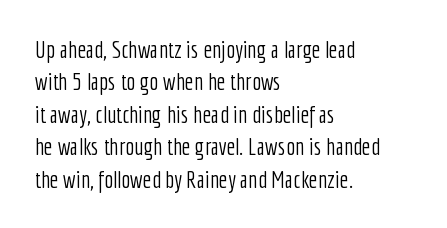
{"italic": "no", "bold": "no", "underline": "no", "align": "left", "line_spacing": "normal", "line_spacing_ratio": 1.35, "letter_spacing": "normal", "letter_spacing_em": 0.0, "glyph_px": 24}
